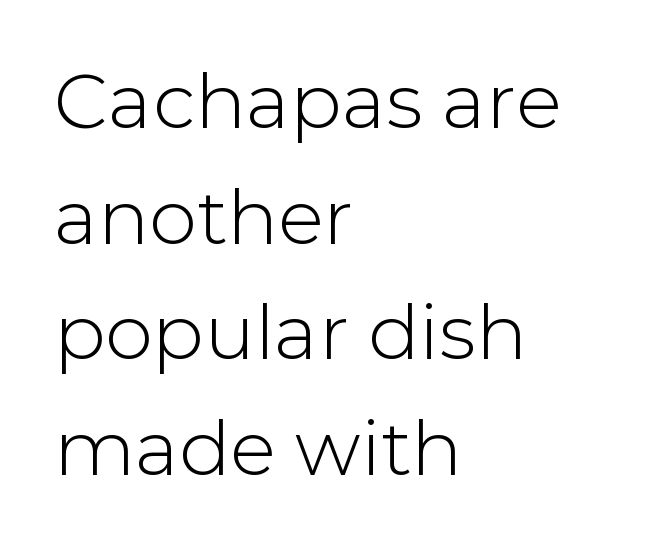
{"serif": "no", "italic": "no", "width": "normal", "stroke_contrast": "low", "x_height": "medium", "monospaced": "no", "underline": "no", "align": "left", "line_spacing": "normal", "line_spacing_ratio": 1.52, "letter_spacing": "normal", "letter_spacing_em": 0.0, "glyph_px": 76}
